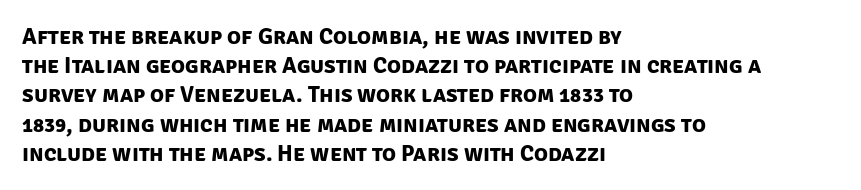
The image shows 23 px bold type; set left-aligned, normal line spacing (1.27x), normal letter spacing, not underlined.
